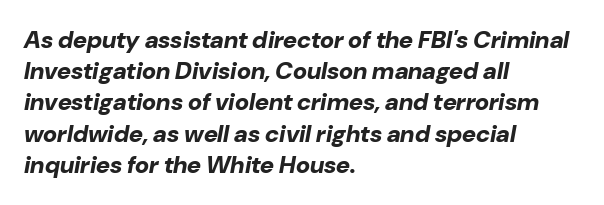
{"italic": "yes", "lean": "right", "slant_degrees": 10, "bold": "yes", "underline": "no", "align": "left", "line_spacing": "normal", "line_spacing_ratio": 1.3, "letter_spacing": "normal", "letter_spacing_em": 0.0, "glyph_px": 24}
